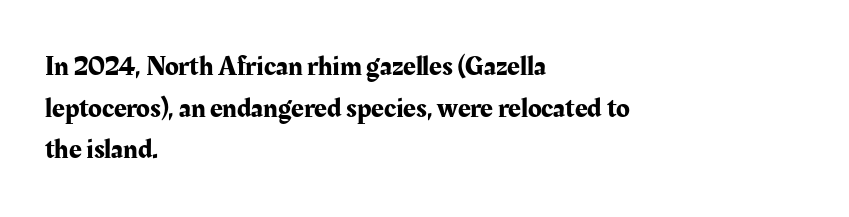
What's the leading like? Ordinary, nothing unusual. Each letter's strokes conclude with small projecting serifs. Here the designer chose a conventional face with non-uniform glyph widths. Decoration check: the copy has no underline.
